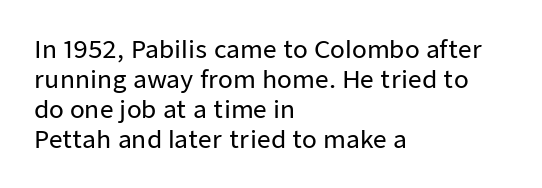
{"italic": "no", "underline": "no", "align": "left", "line_spacing": "normal", "line_spacing_ratio": 1.25, "letter_spacing": "normal", "letter_spacing_em": 0.0, "glyph_px": 24}
